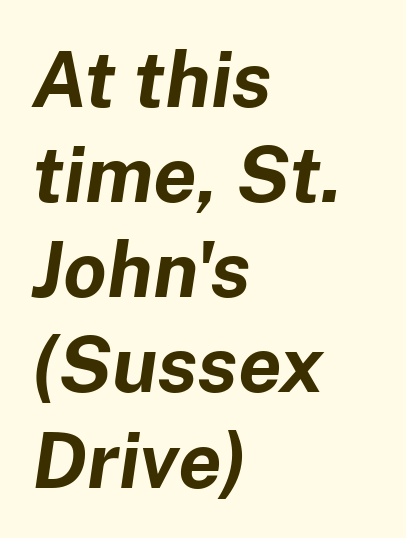
Q: Is the text bold? A: Yes.
Q: Is the text italic (slanted)? A: Yes, it leans right by about 8 degrees.
Q: Is the text underlined? A: No.
Q: How is the paragraph aligned? A: Left-aligned.
Q: Is the spacing between letters normal or unusually wide? A: Normal.
Q: Width (condensed, normal, or wide)? A: Normal.
Q: Stroke contrast? A: Low.
Q: x-height? A: Medium.
Q: Monospaced? A: No.
